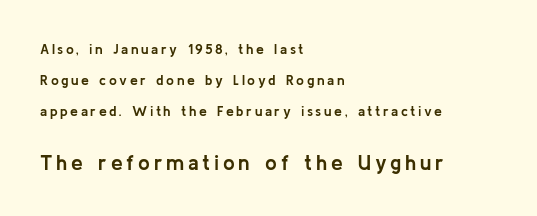
The specimen omits any rule beneath the text block's lines. The strokes are fattened all the way to bold. All the whitespace from short lines collects on the right. Here the second block reads like a headline and the first like body copy.
